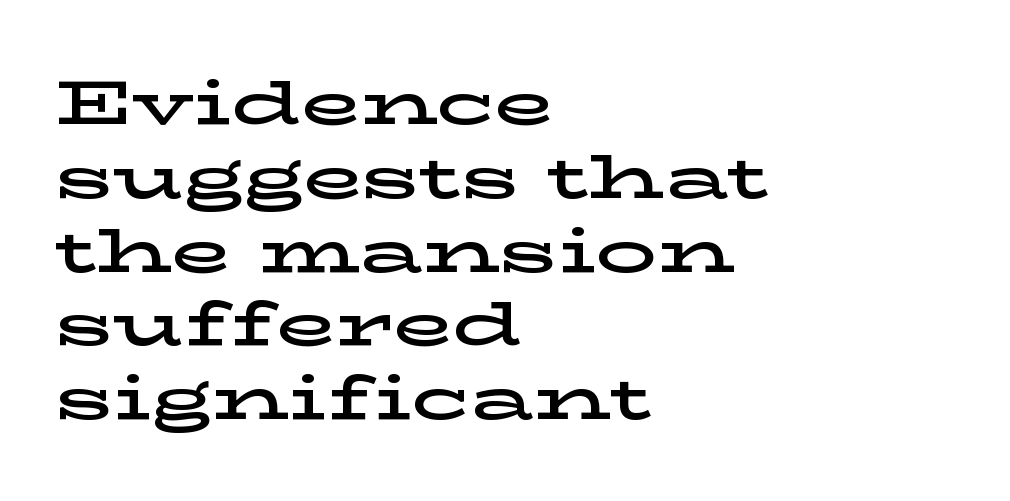
The typeface chosen for these lines features serifs. Upright lettering throughout. Plain, unruled lines of type. You could not count columns in this text — the font is proportionally spaced. Casual observation: everything's shoved over to the left. Spacing between characters is what you'd get straight out of the box.
